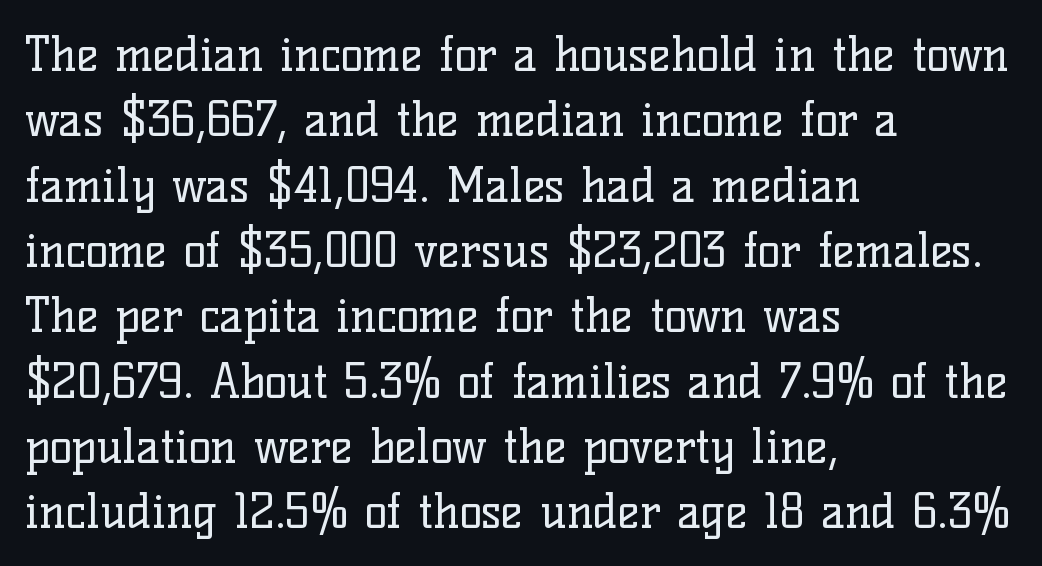
{"serif": "yes", "italic": "no", "bold": "no", "weight": "regular", "width": "normal", "stroke_contrast": "low", "x_height": "medium", "monospaced": "no", "underline": "no", "align": "left", "line_spacing": "normal", "line_spacing_ratio": 1.39, "letter_spacing": "normal", "letter_spacing_em": 0.0, "glyph_px": 47}
